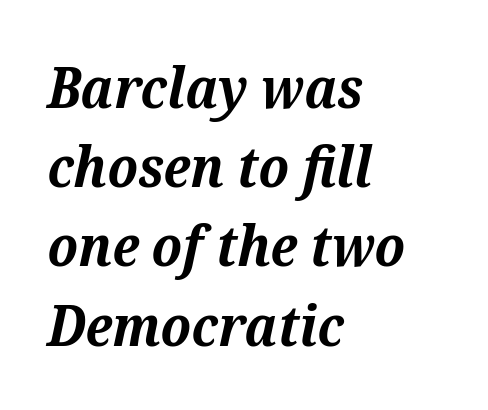
{"serif": "yes", "italic": "yes", "lean": "right", "slant_degrees": 12, "bold": "yes", "weight": "bold", "width": "normal", "stroke_contrast": "medium", "x_height": "medium", "monospaced": "no", "underline": "no", "align": "left", "line_spacing": "normal", "line_spacing_ratio": 1.39, "letter_spacing": "normal", "letter_spacing_em": 0.0, "glyph_px": 57}
